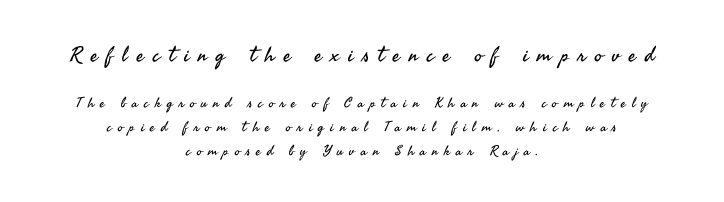
{"bold": "no", "underline": "no", "align": "center", "line_spacing": "normal", "line_spacing_ratio": 1.69, "letter_spacing": "wide", "letter_spacing_em": 0.43, "larger_block": "first", "size_ratio": 1.5, "glyph_px": 21}
